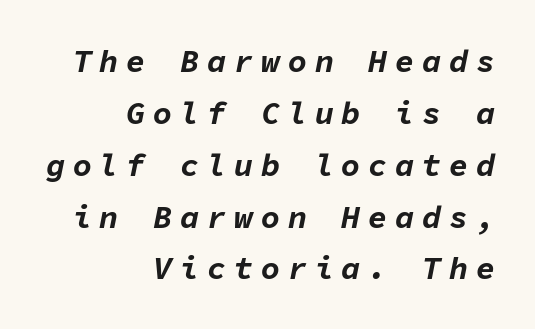
The image shows 32 px bold type, italic (leaning right), monospaced; set right-aligned, normal line spacing (1.62x), unusually wide letter spacing (+0.24 em), not underlined; low stroke contrast and a medium x-height.
